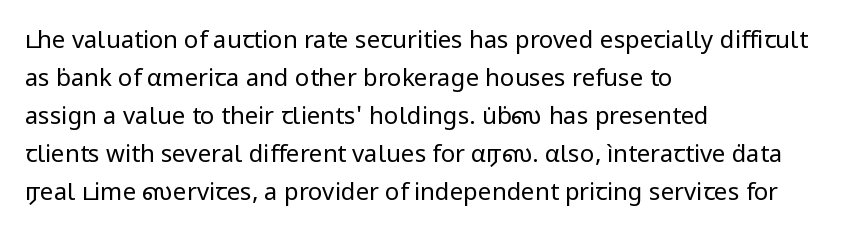
The image shows 24 px text type, upright; set left-aligned, normal line spacing (1.58x), normal letter spacing, not underlined.
